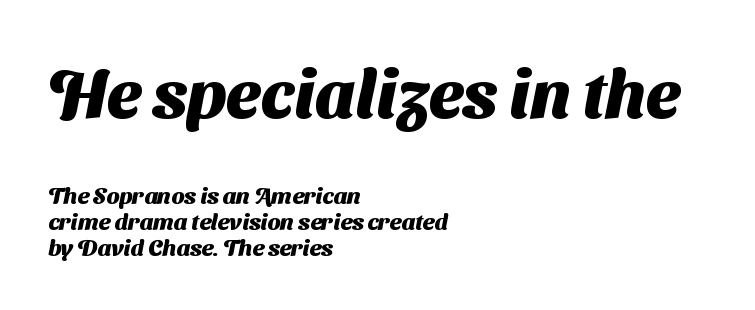
The image shows 68 px heavy sans-serif type; set left-aligned, tight line spacing (1.14x), normal letter spacing, not underlined; the first (top) block is 2.96x larger; medium stroke contrast and a medium x-height.
